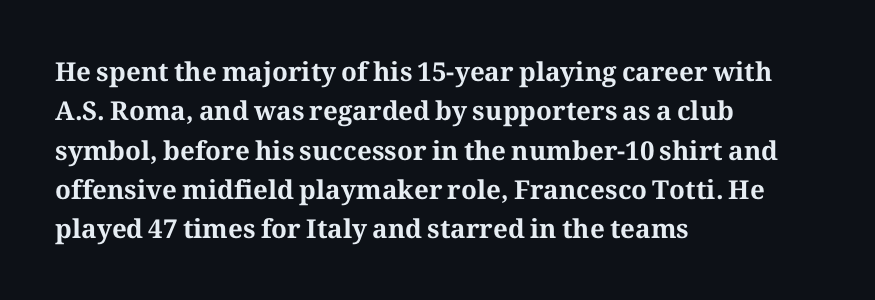
The image shows 26 px bold type, upright; set left-aligned, normal line spacing (1.51x), normal letter spacing, not underlined.
